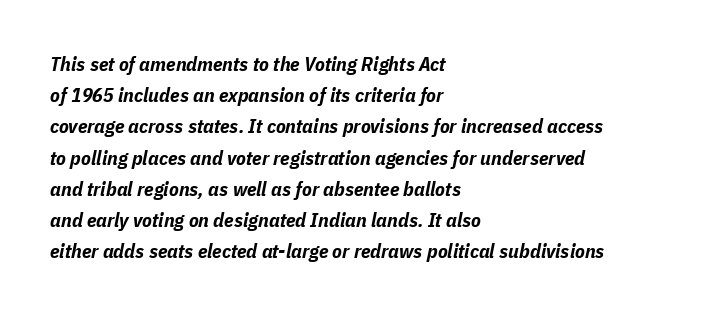
{"italic": "yes", "lean": "right", "slant_degrees": 11, "bold": "yes", "underline": "no", "align": "left", "line_spacing": "normal", "line_spacing_ratio": 1.56, "letter_spacing": "normal", "letter_spacing_em": 0.0, "glyph_px": 20}
